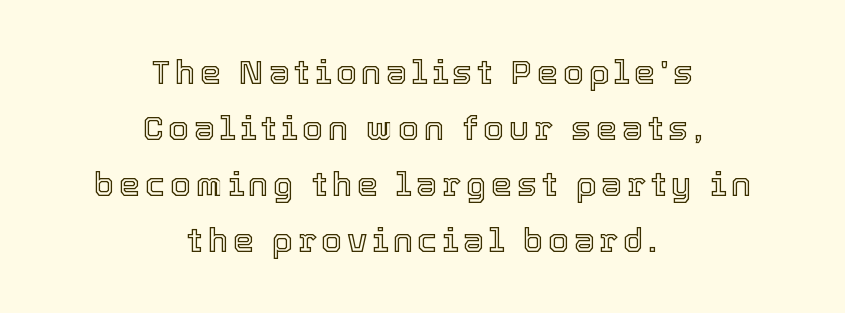
{"italic": "no", "width": "normal", "x_height": "medium", "monospaced": "no", "underline": "no", "align": "center", "line_spacing": "normal", "line_spacing_ratio": 1.65, "glyph_px": 34}
